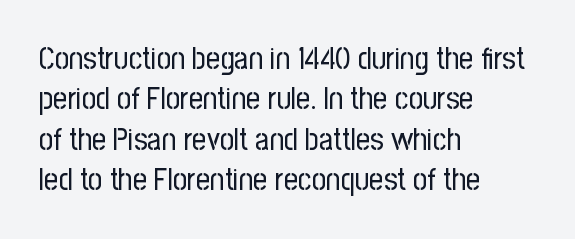
Q: Is the text bold? A: No.
Q: Is the text italic (slanted)? A: No, it is upright.
Q: Is the typeface a serif or a sans-serif typeface? A: Sans-serif.
Q: Is the text underlined? A: No.
Q: How is the paragraph aligned? A: Left-aligned.
Q: Is the spacing between letters normal or unusually wide? A: Normal.
Q: Is the spacing between lines tight, normal or loose? A: Normal.
Q: Width (condensed, normal, or wide)? A: Condensed.
Q: Stroke contrast? A: Low.
Q: x-height? A: Medium.
Q: Monospaced? A: No.
